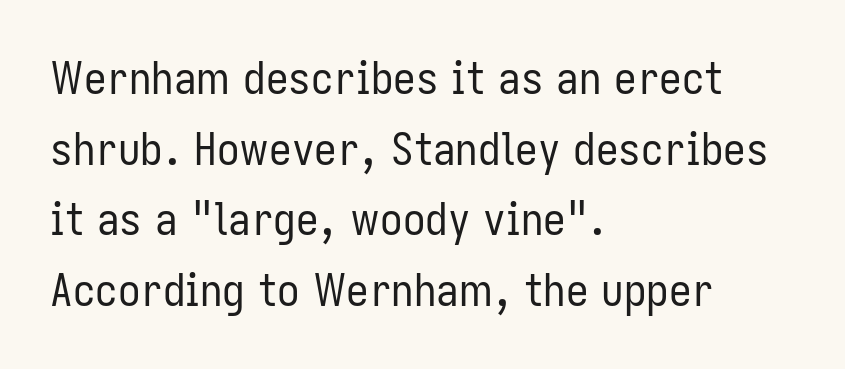
The image shows 45 px regular-weight, condensed sans-serif type, upright; set left-aligned, normal line spacing (1.57x), normal letter spacing, not underlined; low stroke contrast and a medium x-height.
